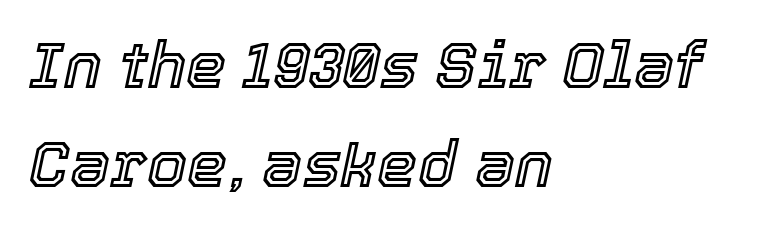
Typeset ragged right — the left edge is the straight one. Descender tails drop into unmarked territory. Whoever set this chose a conventional vertical rhythm. The glyphs look as if they've been sheared to an angle. You could not count columns in this text — the font is proportionally spaced.
